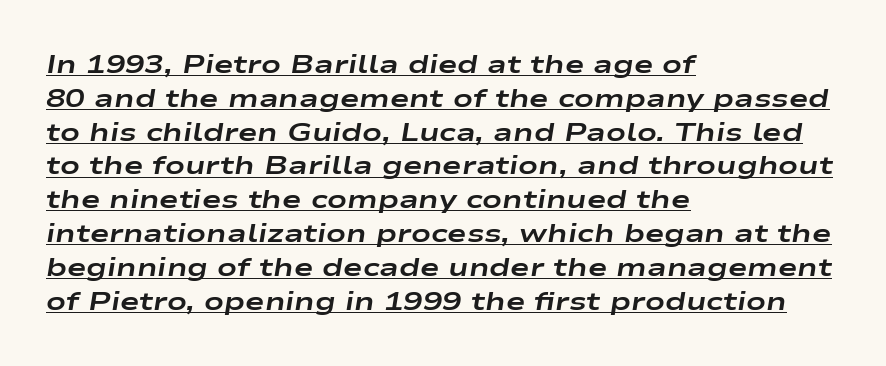
{"italic": "yes", "lean": "right", "slant_degrees": 9, "bold": "yes", "underline": "yes", "align": "left", "line_spacing": "normal", "line_spacing_ratio": 1.3, "letter_spacing": "normal", "letter_spacing_em": 0.0, "glyph_px": 26}
